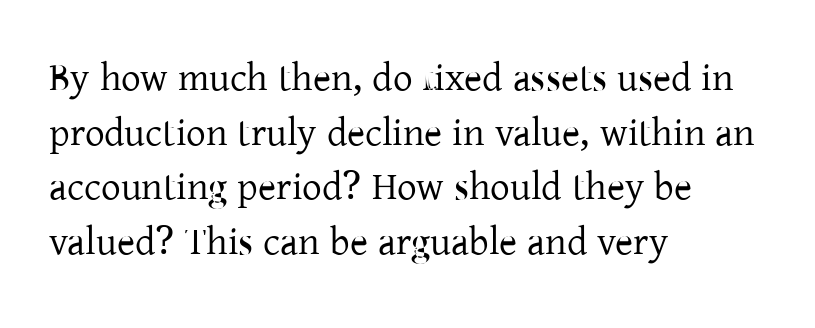
Q: Is the text bold? A: No.
Q: Is the text italic (slanted)? A: No, it is upright.
Q: Is the typeface a serif or a sans-serif typeface? A: Serif.
Q: Is the text underlined? A: No.
Q: How is the paragraph aligned? A: Left-aligned.
Q: Is the spacing between letters normal or unusually wide? A: Normal.
Q: Is the spacing between lines tight, normal or loose? A: Normal.
Q: Width (condensed, normal, or wide)? A: Normal.
Q: Stroke contrast? A: Low.
Q: x-height? A: Medium.
Q: Monospaced? A: No.
